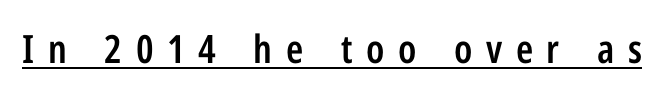
{"serif": "no", "italic": "no", "bold": "semi", "weight": "semibold", "width": "condensed", "stroke_contrast": "low", "x_height": "medium", "monospaced": "no", "underline": "yes", "letter_spacing": "wide", "letter_spacing_em": 0.35, "glyph_px": 39}
